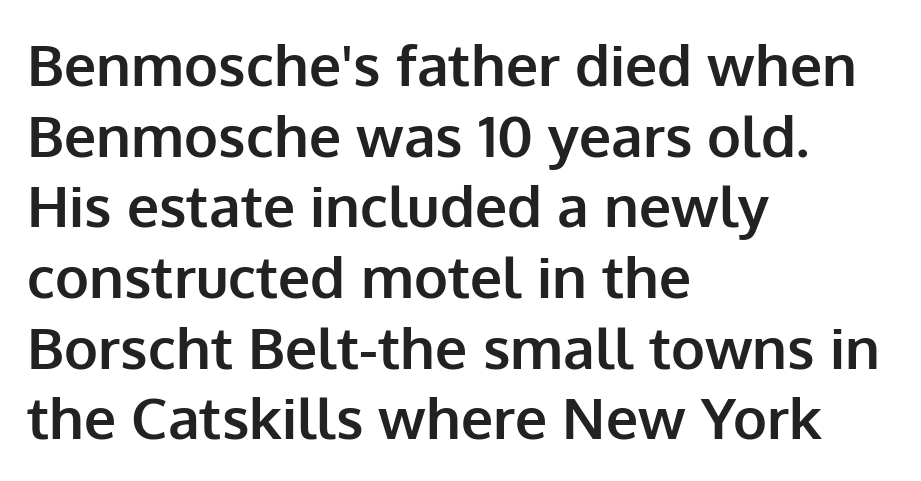
The image shows 57 px bold sans-serif type, upright; set left-aligned, line spacing 1.24x, normal letter spacing, not underlined; low stroke contrast and a medium x-height.
